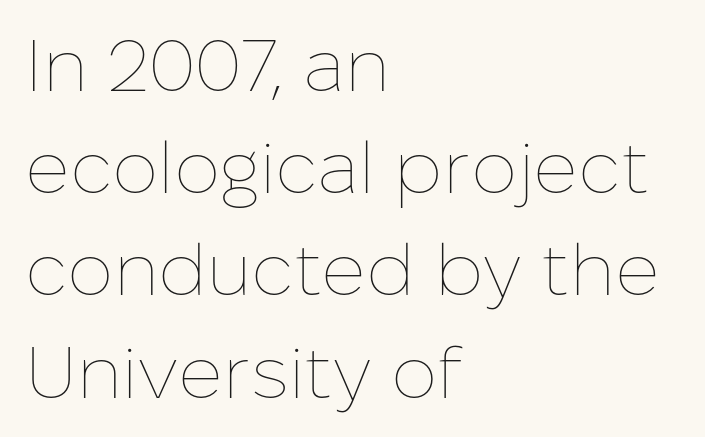
The image shows 73 px thin type, upright; set left-aligned, normal line spacing (1.4x), normal letter spacing, not underlined; low stroke contrast and a medium x-height.
